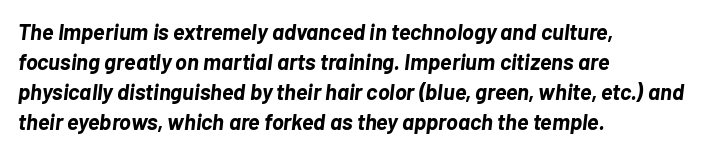
Q: Is the text bold? A: Yes.
Q: Is the text italic (slanted)? A: Yes, it leans right by about 7 degrees.
Q: Is the text underlined? A: No.
Q: How is the paragraph aligned? A: Left-aligned.
Q: Is the spacing between letters normal or unusually wide? A: Normal.
Q: Is the spacing between lines tight, normal or loose? A: Normal.
